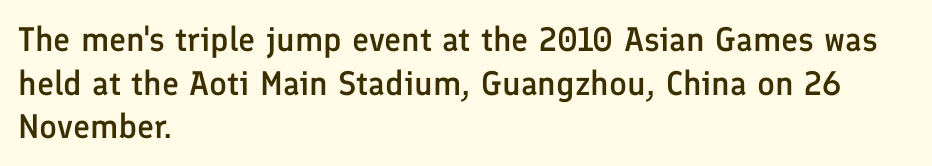
Note: no serifs on the glyphs. Rows of type keep a routine distance in the vertical direction. Compared with a centered layout, this one pins lines to the left instead. Notice how the stems are strictly vertical — no italics here. Short note: letters normally spaced. Moderately thickened strokes mark this as semibold type.
